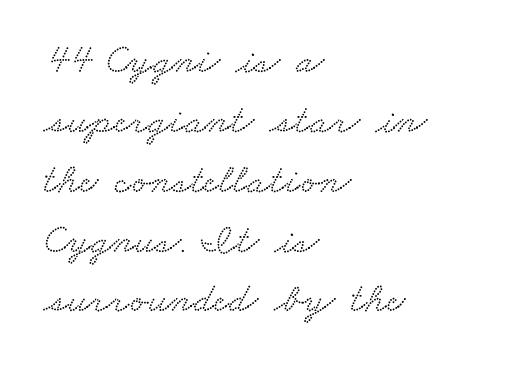
{"serif": "yes", "width": "wide", "stroke_contrast": "low", "x_height": "small", "monospaced": "no", "underline": "no", "align": "left", "line_spacing": "normal", "line_spacing_ratio": 1.46, "letter_spacing": "normal", "letter_spacing_em": 0.0, "glyph_px": 41}
